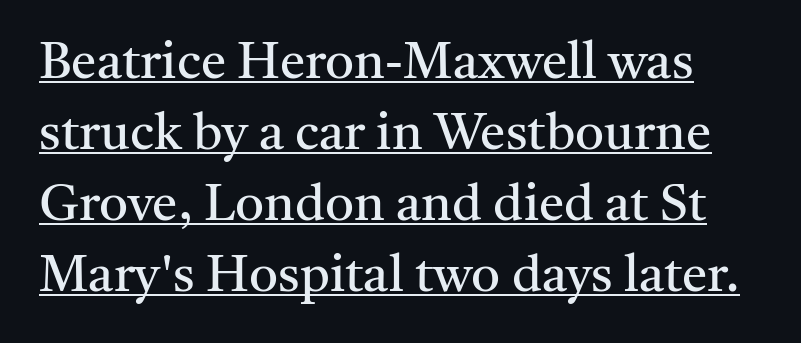
{"serif": "yes", "italic": "no", "bold": "no", "weight": "regular", "width": "normal", "stroke_contrast": "medium", "x_height": "medium", "monospaced": "no", "underline": "yes", "line_spacing": "normal", "line_spacing_ratio": 1.39, "letter_spacing": "normal", "letter_spacing_em": 0.0, "glyph_px": 51}
